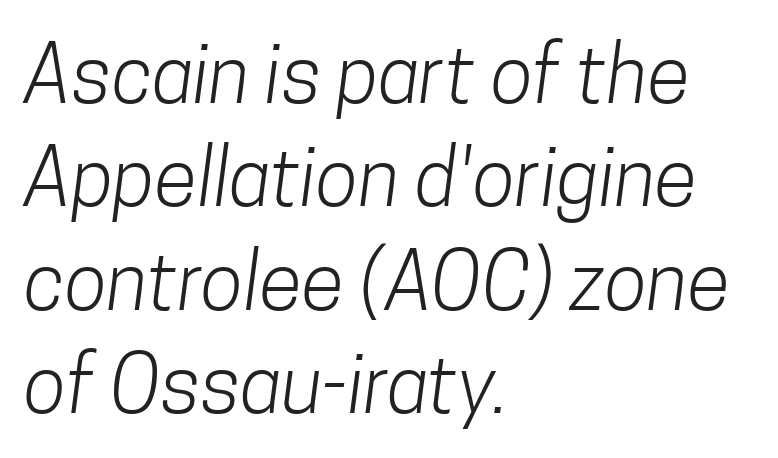
The image shows 79 px light, condensed sans-serif type; set left-aligned, normal line spacing (1.31x), normal letter spacing, not underlined; low stroke contrast and a medium x-height.
